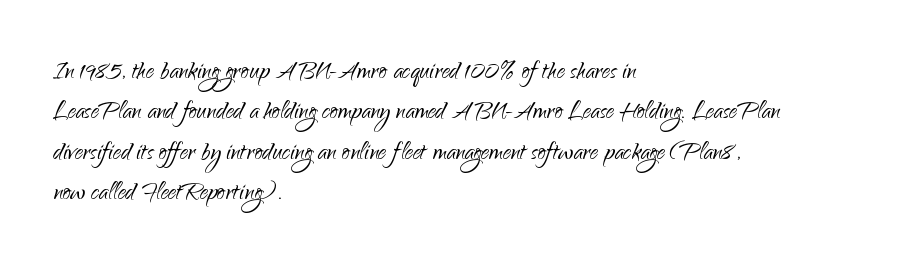
The image shows 32 px light sans-serif type; set left-aligned, normal line spacing (1.26x), normal letter spacing, not underlined; low stroke contrast and a small x-height.
